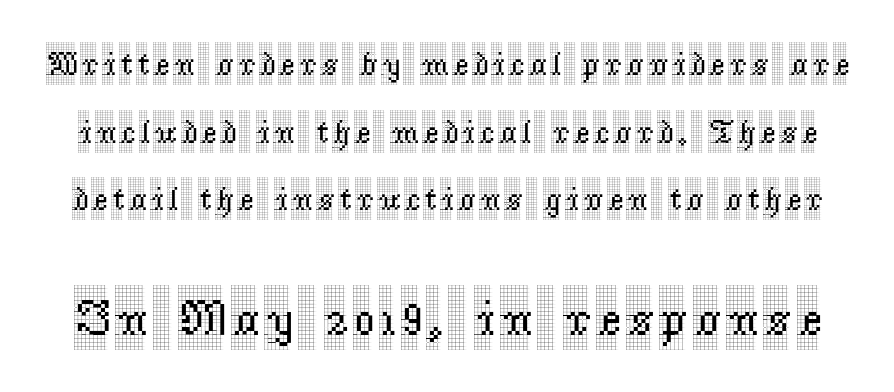
Airy leading. Is this a fixed-width face? No — the glyphs have proportional, varying widths. It's the straight-up-and-down kind of type. The text was rendered using a seriffed face with decorative stroke endings.
